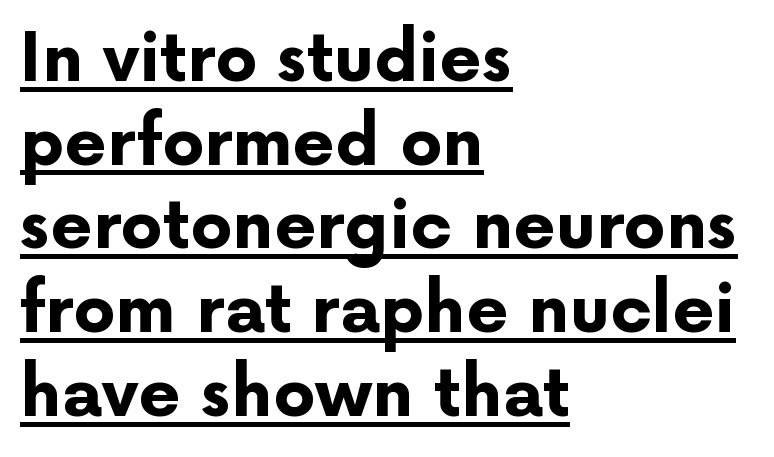
{"serif": "no", "italic": "no", "bold": "yes", "weight": "bold", "width": "normal", "stroke_contrast": "low", "x_height": "medium", "monospaced": "no", "underline": "yes", "align": "left", "line_spacing": "normal", "line_spacing_ratio": 1.25, "letter_spacing": "normal", "letter_spacing_em": 0.0, "glyph_px": 67}
